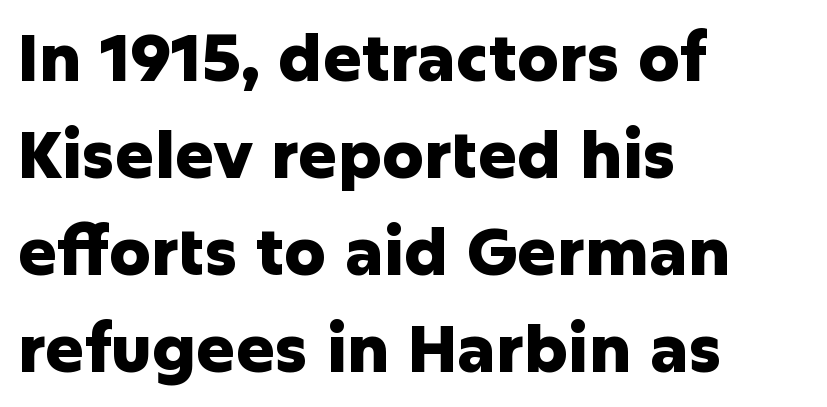
The paragraph shown leans on its left margin. Inter-character spacing is left at the font's built-in metrics. The area under the type is left untouched. Compared with an ordinary text face, these strokes are far heavier — a full bold. Here the designer chose a conventional face with non-uniform glyph widths. The vertical gap from one line to the next is medium.
